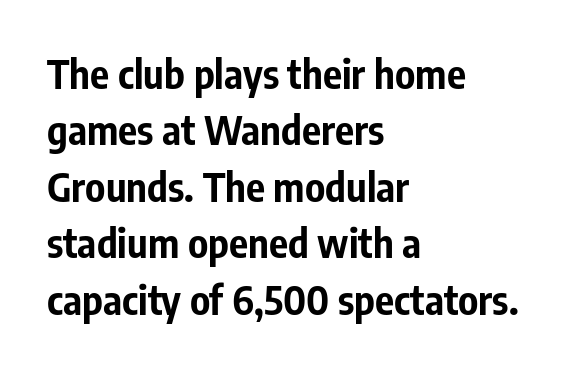
{"serif": "no", "italic": "no", "bold": "yes", "weight": "bold", "width": "condensed", "stroke_contrast": "low", "x_height": "medium", "monospaced": "no", "underline": "no", "align": "left", "line_spacing": "normal", "line_spacing_ratio": 1.41, "letter_spacing": "normal", "letter_spacing_em": 0.0, "glyph_px": 40}
